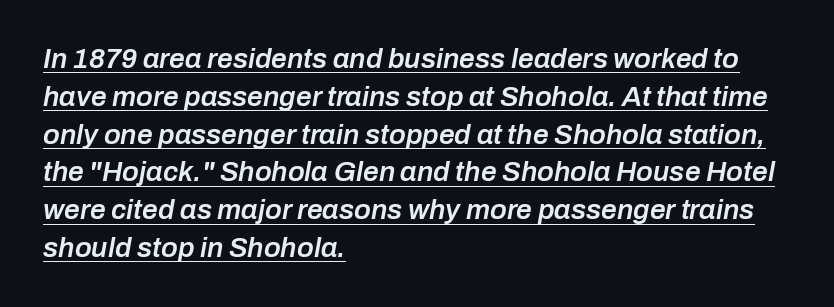
This rendering leaves character spacing at its baseline value. Does the copy run flush right? No — it runs flush left. The string is rendered with underlining switched on. The typesetting leans somewhat heavy: a semibold. The passage shown is typed in a proportional face where columns would drift. It's the slanting kind of type.
